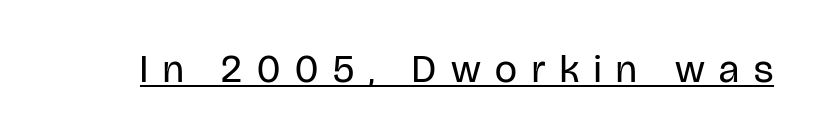
This is the regular roman posture of the typeface. This is not heavy type; no bold has been used. The letters advance in unequal steps, a hallmark of proportional type. Substantial extra tracking has been applied to these lines. The rendering shows plain stroke endings on the letterforms — a sans-serif design. A rule runs beneath these lines of type.
